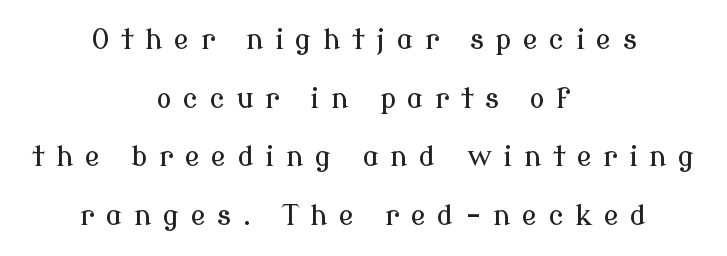
The image shows 28 px serif type, upright; set centered, loose line spacing (2.09x), unusually wide letter spacing (+0.41 em), not underlined; low stroke contrast and a medium x-height.
